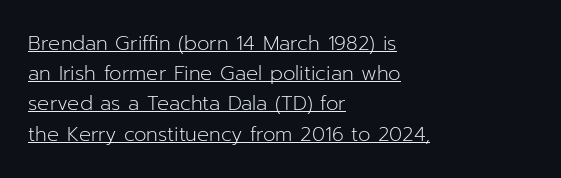
{"italic": "no", "bold": "no", "underline": "yes", "align": "left", "line_spacing": "normal", "line_spacing_ratio": 1.51, "letter_spacing": "normal", "letter_spacing_em": 0.0, "glyph_px": 20}
